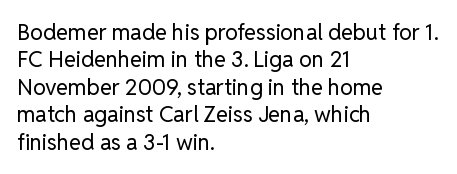
Q: Is the text bold? A: No.
Q: Is the text italic (slanted)? A: No, it is upright.
Q: Is the text underlined? A: No.
Q: How is the paragraph aligned? A: Left-aligned.
Q: Is the spacing between letters normal or unusually wide? A: Normal.
Q: Is the spacing between lines tight, normal or loose? A: Normal.
